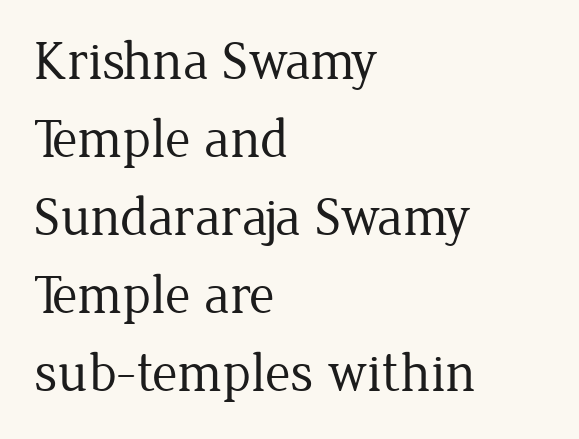
Regular leading. Students, note that the glyphs here touch the page at normal intervals. Weight class: somewhere from thin through regular. Compared with a centered layout, this one pins lines to the left instead. Letters rest on an invisible, unmarked baseline. Quick note: not italic, upright.
